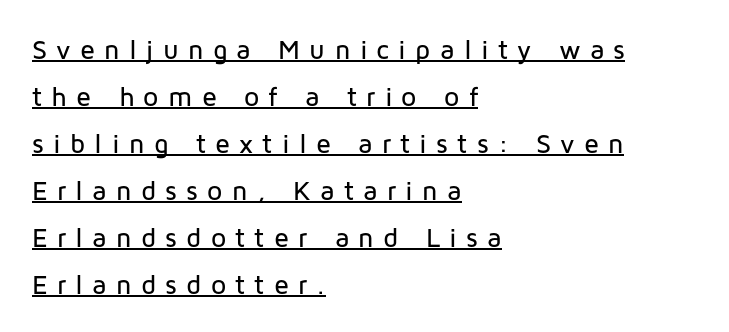
The image shows 27 px text type, upright; set left-aligned, line spacing 1.74x, unusually wide letter spacing (+0.34 em), underlined.
